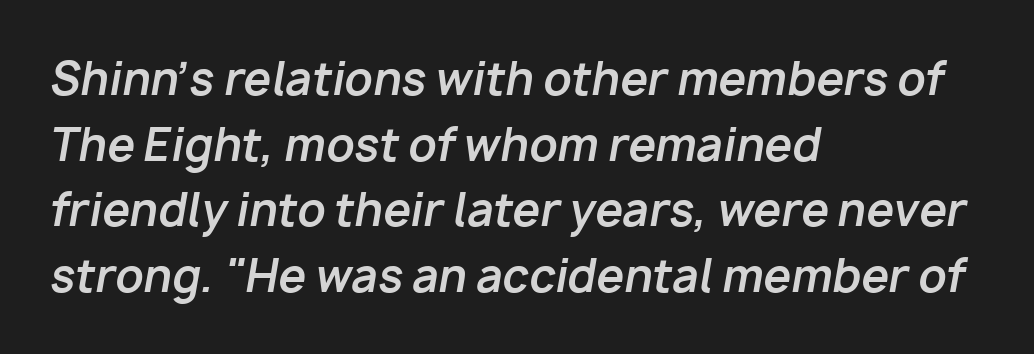
Caption: bold face, heavy strokes. Looking at the ascenders, they clearly lean. Normally led — the rows are evenly, conventionally spaced. Here the glyphs are tracked normally, forming tight word shapes.
